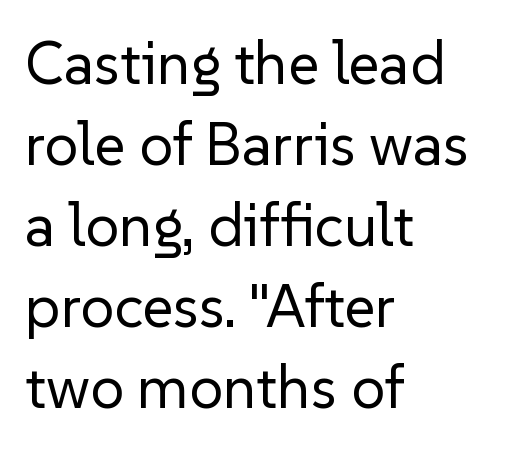
{"serif": "no", "italic": "no", "bold": "no", "weight": "regular", "width": "normal", "stroke_contrast": "low", "x_height": "medium", "monospaced": "no", "underline": "no", "align": "left", "line_spacing": "normal", "line_spacing_ratio": 1.35, "letter_spacing": "normal", "letter_spacing_em": 0.0, "glyph_px": 60}
